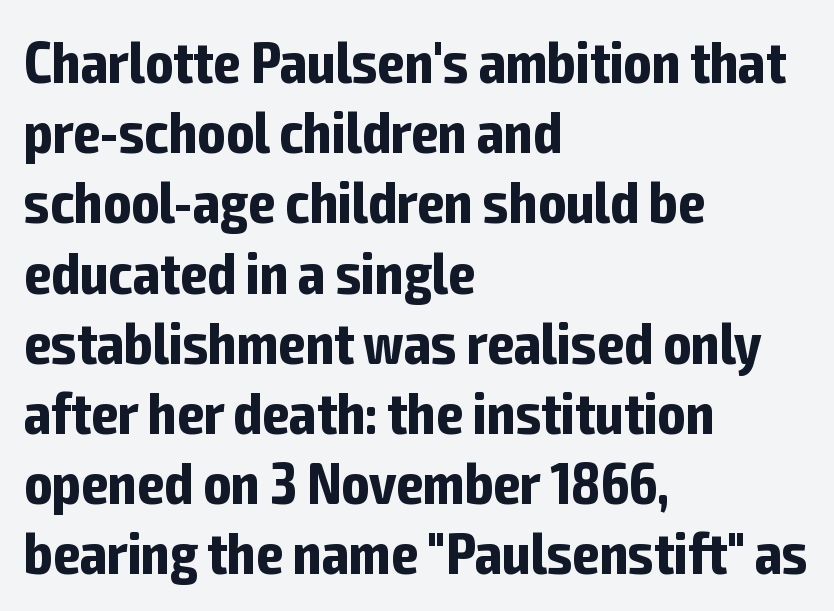
Q: Is the text bold? A: Yes.
Q: Is the text italic (slanted)? A: No, it is upright.
Q: Is the typeface a serif or a sans-serif typeface? A: Sans-serif.
Q: Is the text underlined? A: No.
Q: How is the paragraph aligned? A: Left-aligned.
Q: Is the spacing between letters normal or unusually wide? A: Normal.
Q: Width (condensed, normal, or wide)? A: Condensed.
Q: Stroke contrast? A: Low.
Q: x-height? A: Medium.
Q: Monospaced? A: No.
